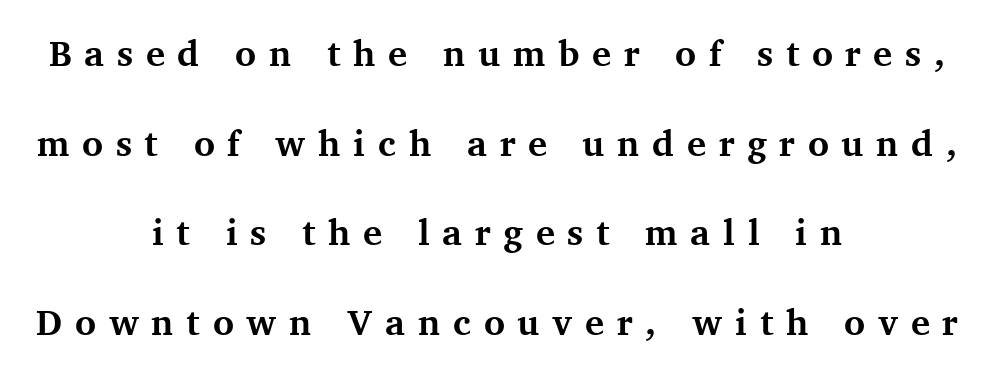
Check under the words: just untouched page. Notice how the passage keeps no hard edge, just a central spine. Italic? Not at all — the glyphs are vertical. Is there much room between lines? Yes — plenty of vertical air separates them. Spacing verdict: proportional, widths tailored to each character. Check where the strokes stop: tiny serifs finish them off.
